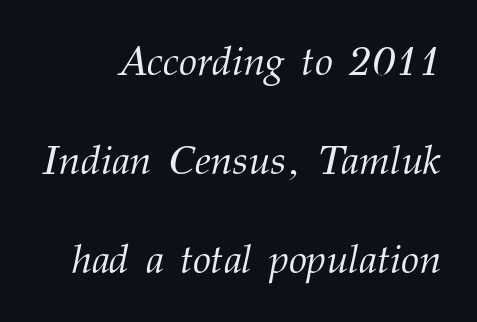
{"serif": "yes", "italic": "yes", "lean": "right", "slant_degrees": 12, "bold": "no", "weight": "light", "width": "normal", "stroke_contrast": "medium", "x_height": "medium", "monospaced": "no", "underline": "no", "line_spacing": "loose", "line_spacing_ratio": 2.42, "letter_spacing": "normal", "letter_spacing_em": 0.0, "glyph_px": 41}
